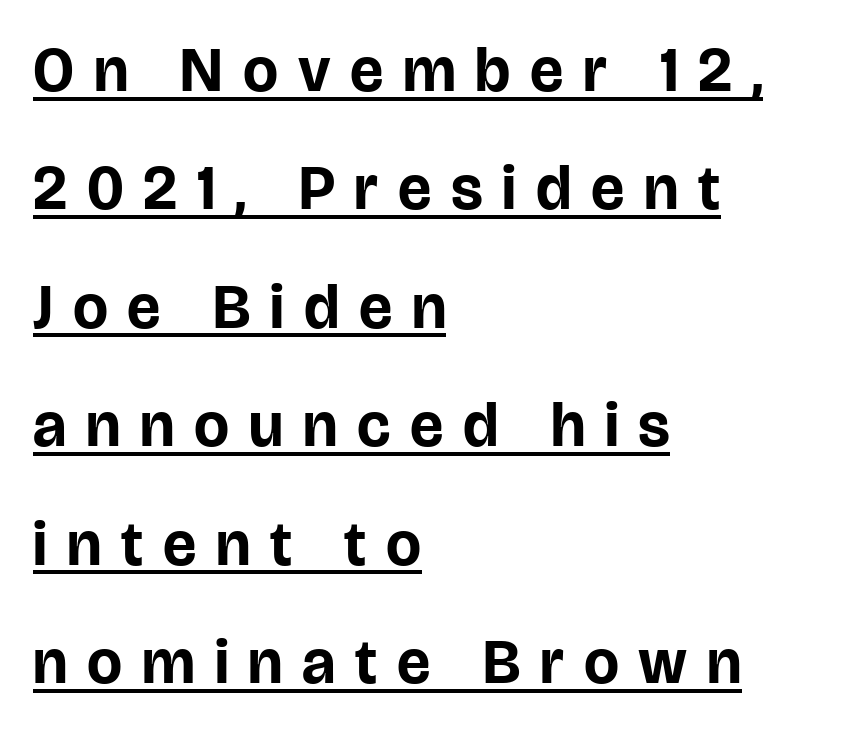
The image shows 62 px bold sans-serif type, upright; set left-aligned, loose line spacing (1.91x), unusually wide letter spacing (+0.32 em), underlined; low stroke contrast and a large x-height.
